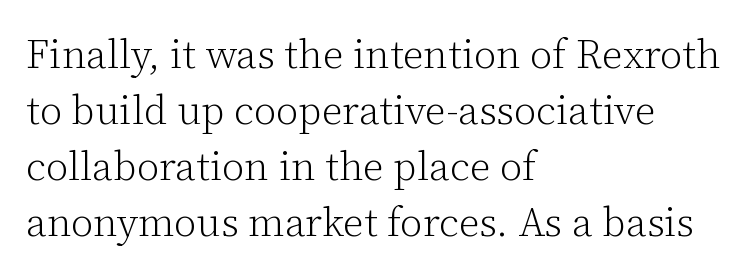
The image shows 40 px light serif type, upright; set left-aligned, normal line spacing (1.4x), normal letter spacing, not underlined; low stroke contrast and a medium x-height.
